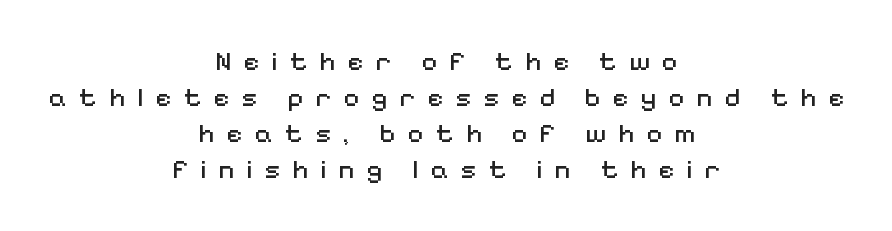
Q: Is the text bold? A: No.
Q: Is the text italic (slanted)? A: No, it is upright.
Q: Is the text underlined? A: No.
Q: How is the paragraph aligned? A: Centered.
Q: Is the spacing between letters normal or unusually wide? A: Unusually wide.
Q: Is the spacing between lines tight, normal or loose? A: Normal.
